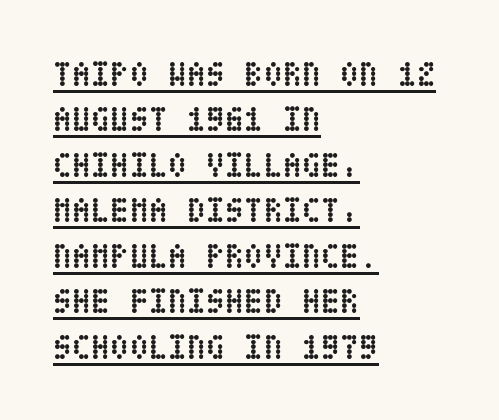
A rule runs beneath these lines of type. Thick stems and heavy bowls — unmistakably bold. Short and long lines alike share a common starting point at left. What stands out about the letter spacing? Nothing — it is the standard amount. Line spacing here is normal. The specimen reads as upright at a glance.
